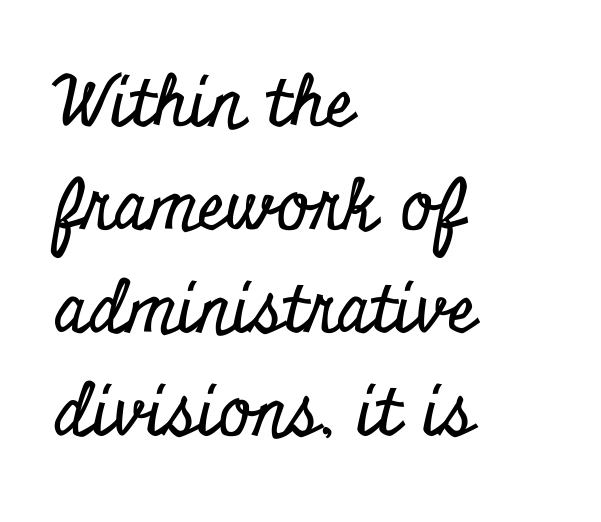
Q: Is the text italic (slanted)? A: Yes.
Q: Is the typeface a serif or a sans-serif typeface? A: Serif.
Q: Is the text underlined? A: No.
Q: How is the paragraph aligned? A: Left-aligned.
Q: Is the spacing between letters normal or unusually wide? A: Normal.
Q: Is the spacing between lines tight, normal or loose? A: Normal.
Q: Width (condensed, normal, or wide)? A: Condensed.
Q: Stroke contrast? A: Low.
Q: x-height? A: Small.
Q: Monospaced? A: No.
